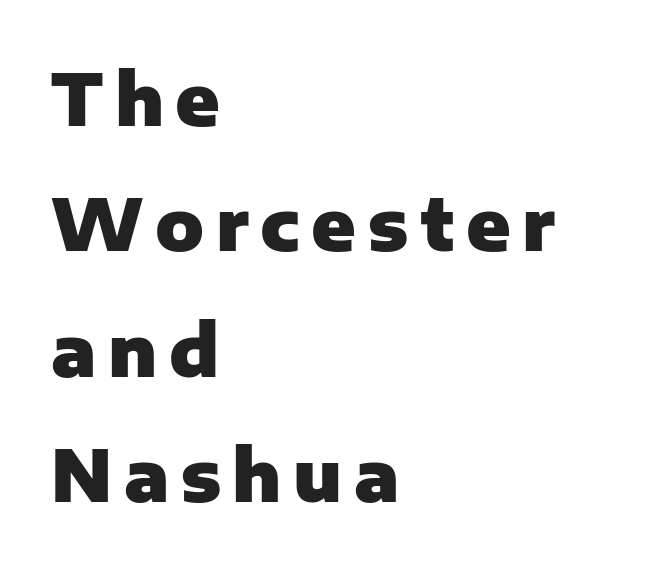
Q: Is the text bold? A: Yes.
Q: Is the text italic (slanted)? A: No, it is upright.
Q: Is the typeface a serif or a sans-serif typeface? A: Sans-serif.
Q: Is the text underlined? A: No.
Q: How is the paragraph aligned? A: Left-aligned.
Q: Width (condensed, normal, or wide)? A: Normal.
Q: Stroke contrast? A: Low.
Q: x-height? A: Medium.
Q: Monospaced? A: No.
